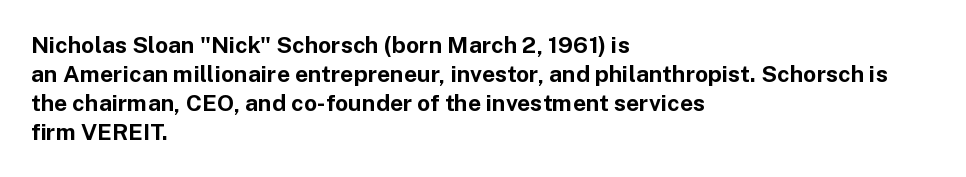
The typography opts for an upright posture over an oblique one. What weight is shown? A full bold with thick strokes. How would I describe the line gaps? Plain and ordinary. Each line starts at the same left margin while the right side varies.
